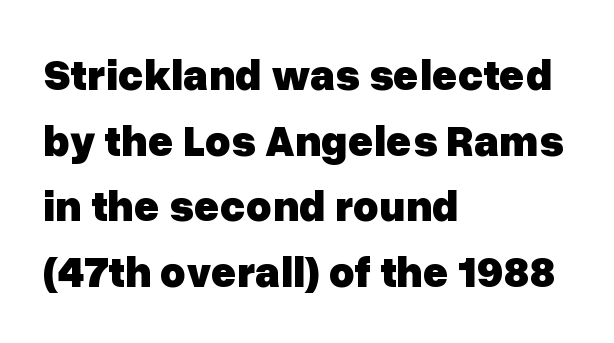
{"serif": "no", "italic": "no", "bold": "yes", "weight": "heavy", "width": "normal", "stroke_contrast": "low", "x_height": "medium", "monospaced": "no", "underline": "no", "align": "left", "line_spacing": "normal", "line_spacing_ratio": 1.49, "letter_spacing": "normal", "letter_spacing_em": 0.0, "glyph_px": 44}
